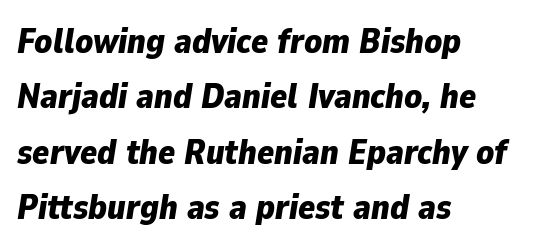
{"italic": "yes", "lean": "right", "slant_degrees": 9, "bold": "yes", "weight": "bold", "width": "normal", "stroke_contrast": "low", "x_height": "medium", "monospaced": "no", "underline": "no", "align": "left", "line_spacing": "normal", "line_spacing_ratio": 1.58, "letter_spacing": "normal", "letter_spacing_em": 0.0, "glyph_px": 35}
